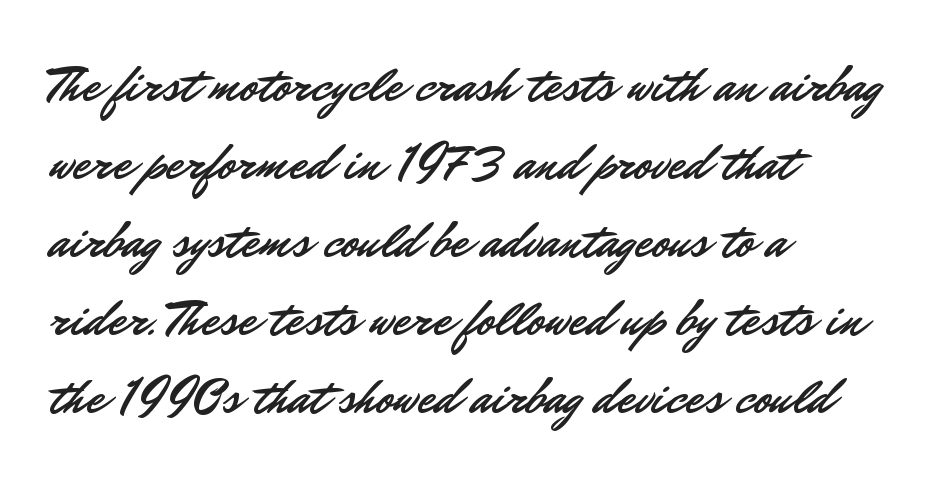
The glyphs in this specimen are sans serif. Honestly, the letter spacing is just normal — you wouldn't notice it. The letters advance in unequal steps, a hallmark of proportional type. Line starts are locked; line ends wander.
